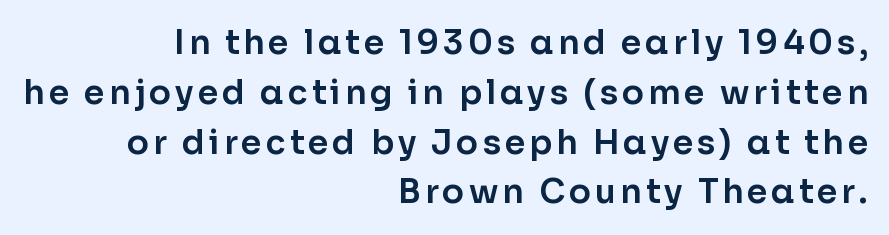
Q: Is the text italic (slanted)? A: No, it is upright.
Q: Is the typeface a serif or a sans-serif typeface? A: Sans-serif.
Q: Is the text underlined? A: No.
Q: How is the paragraph aligned? A: Right-aligned.
Q: Is the spacing between lines tight, normal or loose? A: Normal.
Q: Width (condensed, normal, or wide)? A: Normal.
Q: Stroke contrast? A: Low.
Q: x-height? A: Medium.
Q: Monospaced? A: No.
